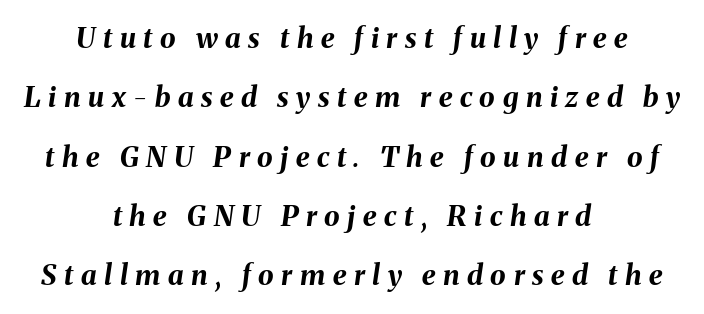
Glance below the letters and you will spot only blank space. Loose tracking; the words dissolve into strings of separated letters. The rag falls on both sides of this text block equally. The axis of the letterforms is tilted away from vertical. The space between consecutive lines is lavish. As a designer I'd log this as weight 700, bold.
